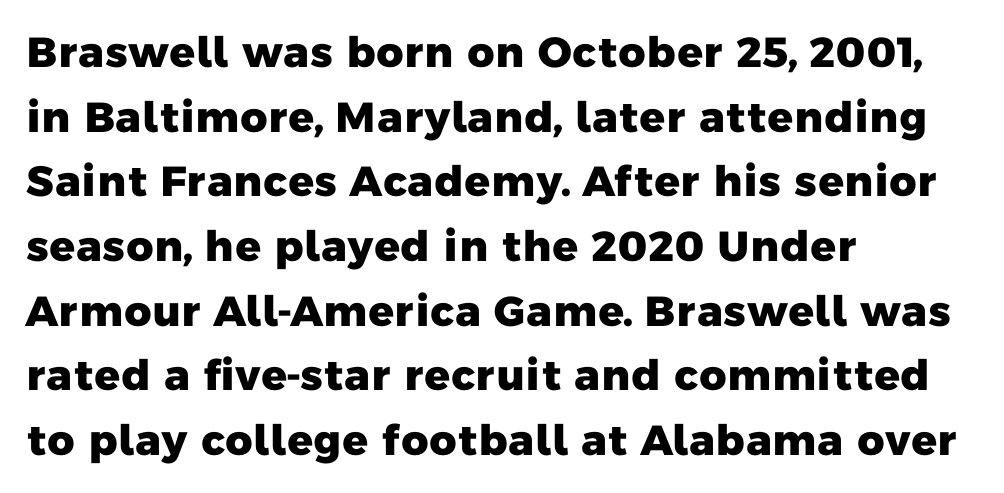
Looks like regular typesetting: each glyph gets only the width it needs. Vertically, the passage feels balanced, rows spaced as you'd expect. This rendering features lettering with no underline. Line beginnings align vertically; line endings do not.
